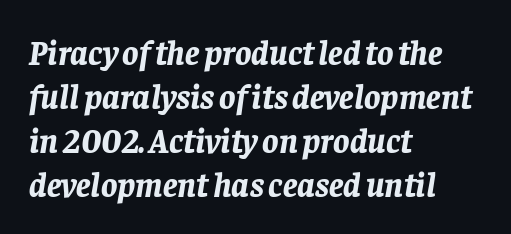
Q: Is the text bold? A: Yes.
Q: Is the text italic (slanted)? A: Yes, it leans right by about 8 degrees.
Q: Is the text underlined? A: No.
Q: How is the paragraph aligned? A: Left-aligned.
Q: Is the spacing between letters normal or unusually wide? A: Normal.
Q: Is the spacing between lines tight, normal or loose? A: Normal.
Q: Width (condensed, normal, or wide)? A: Normal.
Q: Stroke contrast? A: Low.
Q: x-height? A: Large.
Q: Monospaced? A: No.
